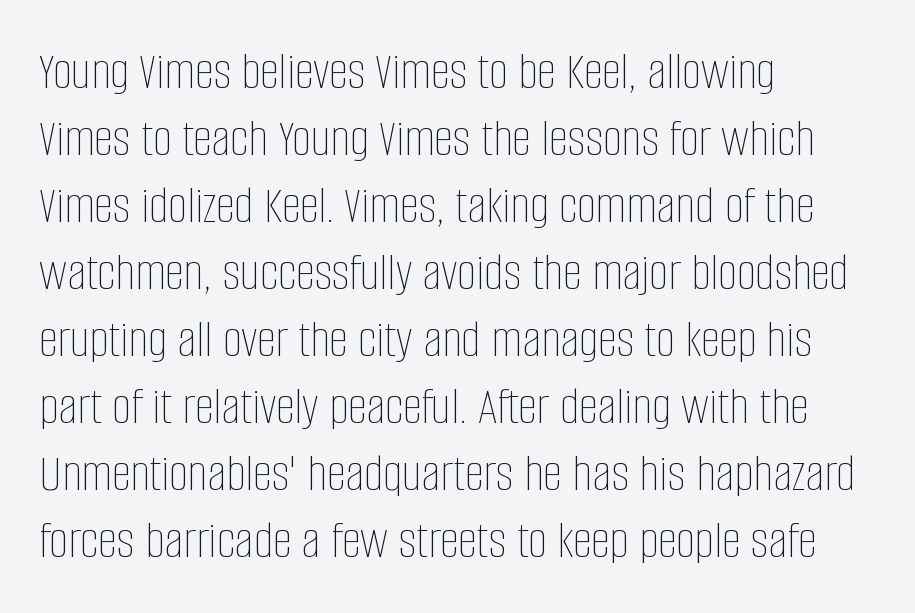
The area under the type is left untouched. This rendering uses left alignment, leaving the right contour irregular. Nothing heavy about these letters — not bold at all. A roman cut, with each character standing at attention. The letters advance in unequal steps, a hallmark of proportional type. This sample uses plain, unmodified letter spacing.
